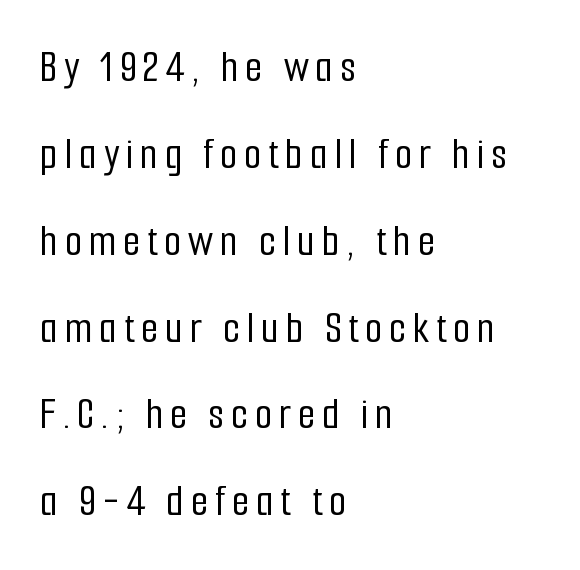
The image shows 45 px condensed sans-serif type, upright; set left-aligned, loose line spacing (1.93x), not underlined; low stroke contrast and a medium x-height.
